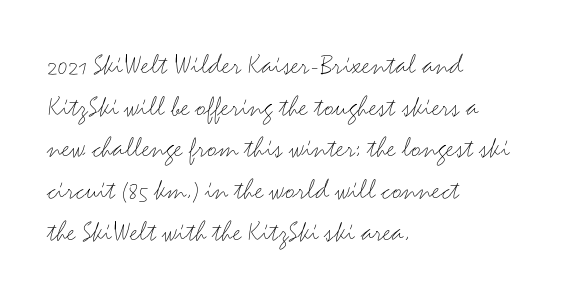
{"serif": "no", "bold": "no", "weight": "light", "width": "wide", "stroke_contrast": "medium", "x_height": "small", "monospaced": "no", "underline": "no", "align": "left", "line_spacing": "normal", "line_spacing_ratio": 1.39, "letter_spacing": "normal", "letter_spacing_em": 0.0, "glyph_px": 30}
